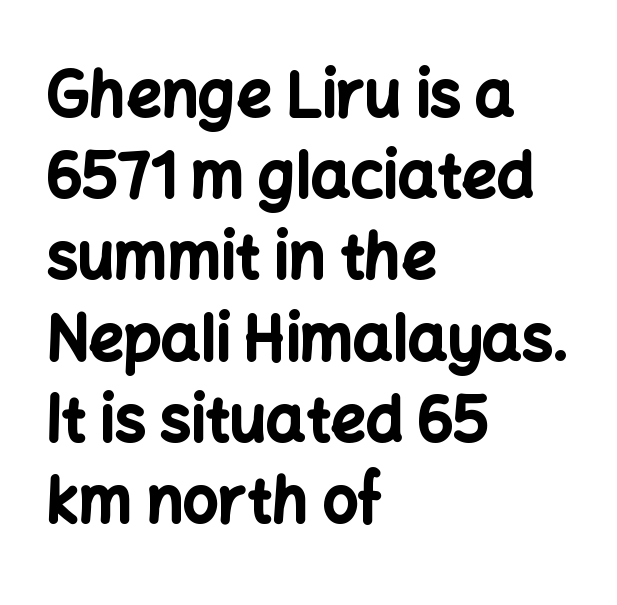
{"serif": "no", "italic": "no", "bold": "yes", "weight": "bold", "width": "normal", "stroke_contrast": "low", "x_height": "medium", "monospaced": "no", "underline": "no", "align": "left", "line_spacing": "normal", "line_spacing_ratio": 1.31, "letter_spacing": "normal", "letter_spacing_em": 0.0, "glyph_px": 62}
